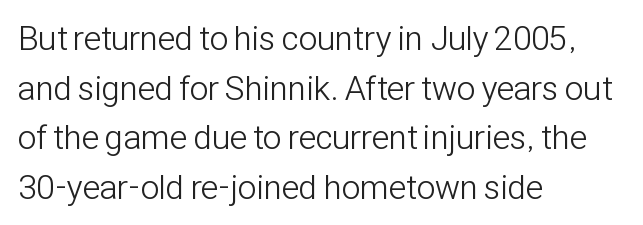
The image shows 34 px light, condensed sans-serif type, upright; set left-aligned, normal line spacing (1.46x), normal letter spacing, not underlined; low stroke contrast and a medium x-height.
